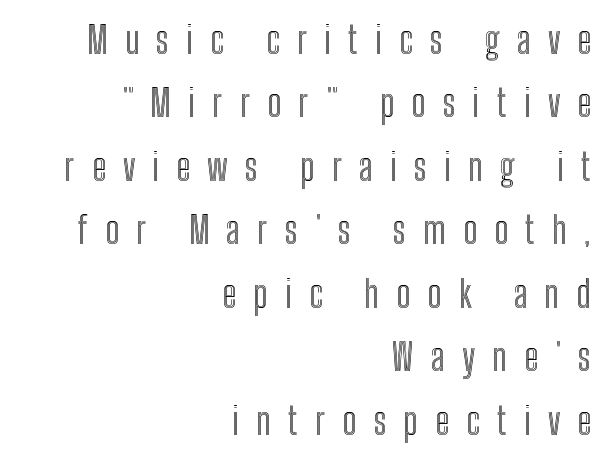
{"italic": "no", "width": "condensed", "x_height": "medium", "monospaced": "no", "underline": "no", "align": "right", "line_spacing": "normal", "line_spacing_ratio": 1.67, "letter_spacing": "wide", "letter_spacing_em": 0.45, "glyph_px": 38}
